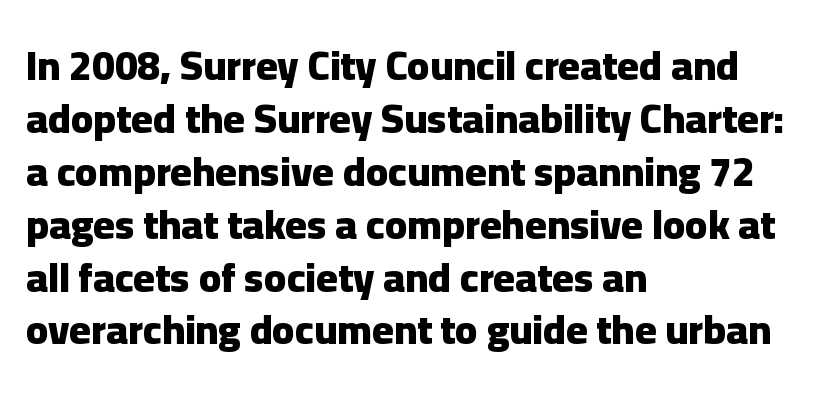
{"serif": "no", "italic": "no", "bold": "yes", "weight": "heavy", "width": "normal", "stroke_contrast": "low", "x_height": "medium", "monospaced": "no", "underline": "no", "align": "left", "line_spacing": "normal", "line_spacing_ratio": 1.29, "letter_spacing": "normal", "letter_spacing_em": 0.0, "glyph_px": 41}
